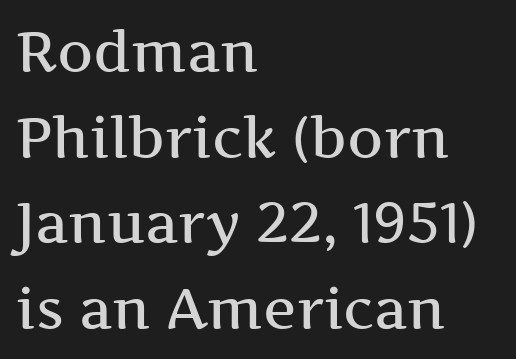
Letters rest on an invisible, unmarked baseline. Teacher's note: observe the even left margin — that is flush-left alignment. This sample has the flowing, uneven cadence of proportional lettering. Yep, those are serifs on the letters. Regular leading.
